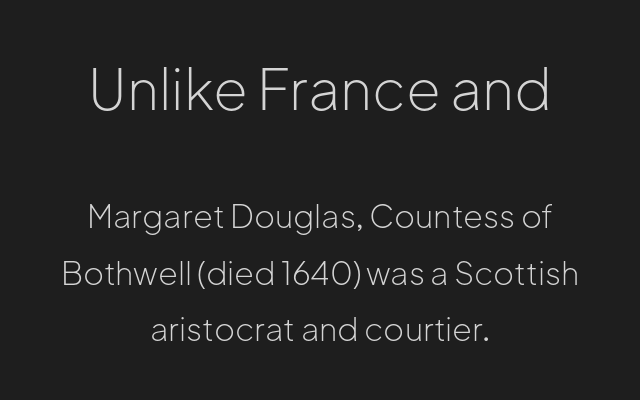
{"serif": "no", "italic": "no", "bold": "no", "weight": "light", "width": "normal", "stroke_contrast": "low", "x_height": "medium", "monospaced": "no", "underline": "no", "align": "center", "line_spacing_ratio": 1.76, "letter_spacing": "normal", "letter_spacing_em": 0.0, "larger_block": "first", "size_ratio": 1.75, "glyph_px": 56}
